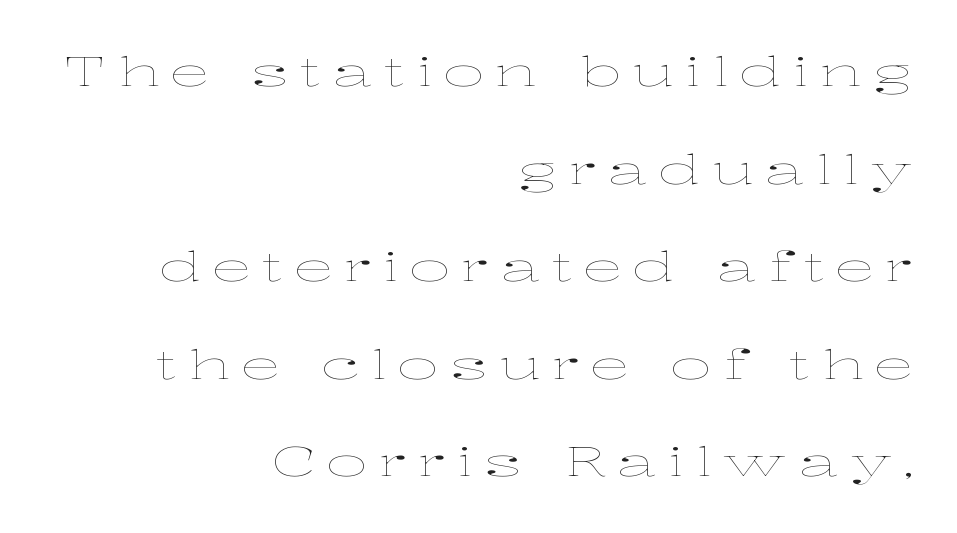
The axis of the letterforms is exactly vertical. Type without underlining. Weight: in the light-to-regular range. The passage shown stacks its lines with a broad gap.
